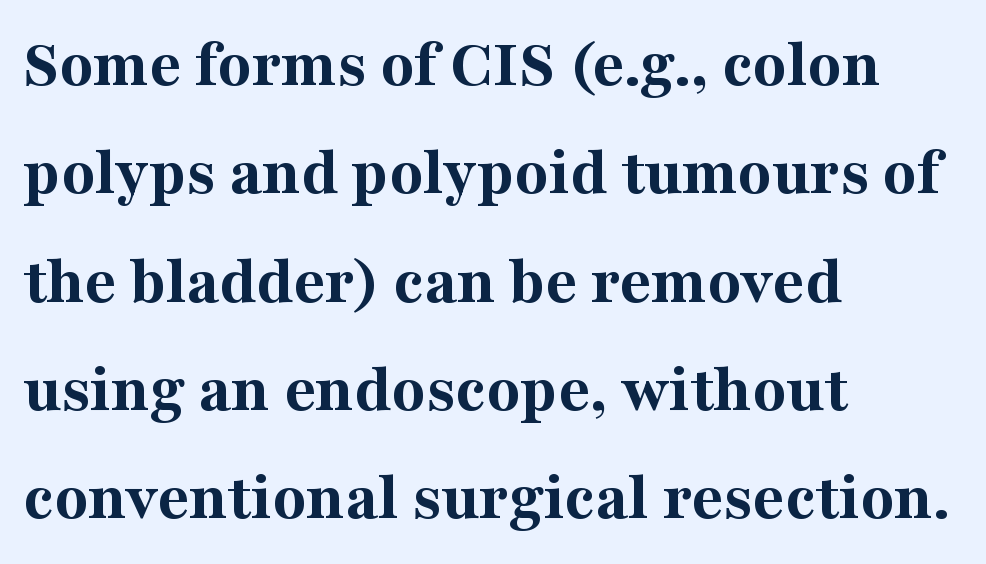
{"serif": "yes", "italic": "no", "bold": "yes", "weight": "bold", "width": "normal", "stroke_contrast": "medium", "x_height": "medium", "monospaced": "no", "underline": "no", "align": "left", "line_spacing": "normal", "line_spacing_ratio": 1.57, "letter_spacing": "normal", "letter_spacing_em": 0.0, "glyph_px": 69}
